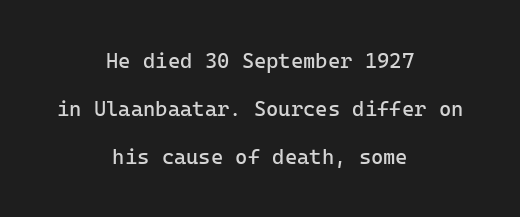
{"italic": "no", "bold": "no", "underline": "no", "align": "center", "line_spacing": "loose", "line_spacing_ratio": 2.28, "letter_spacing": "normal", "letter_spacing_em": 0.0, "glyph_px": 21}
